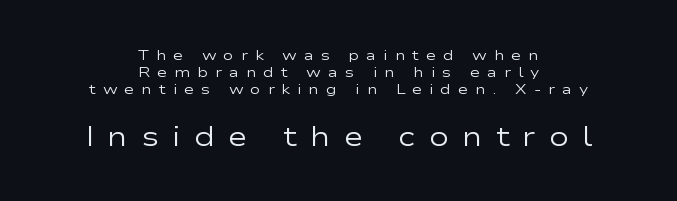
Italic: no, the glyphs are upright roman. Is the block centered? Yes — each line is placed symmetrically about the middle. Beneath every word, the page is bare. The type is letterspaced generously, with wide tracking.
